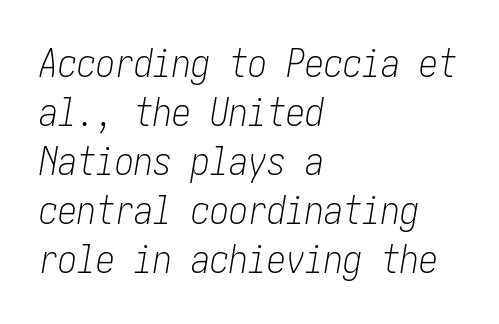
Q: Is the text bold? A: No.
Q: Is the text italic (slanted)? A: Yes, it leans right by about 10 degrees.
Q: Is the text underlined? A: No.
Q: How is the paragraph aligned? A: Left-aligned.
Q: Is the spacing between letters normal or unusually wide? A: Normal.
Q: Is the spacing between lines tight, normal or loose? A: Normal.
Q: Width (condensed, normal, or wide)? A: Condensed.
Q: Stroke contrast? A: Low.
Q: x-height? A: Medium.
